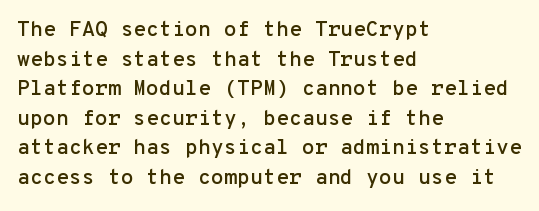
The image shows 21 px text type, upright; set left-aligned, normal line spacing (1.41x), normal letter spacing, not underlined.
